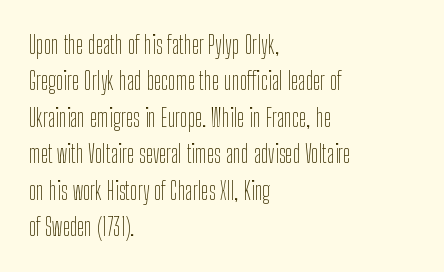
Q: Is the text bold? A: No.
Q: Is the text italic (slanted)? A: No, it is upright.
Q: Is the text underlined? A: No.
Q: How is the paragraph aligned? A: Left-aligned.
Q: Is the spacing between letters normal or unusually wide? A: Normal.
Q: Is the spacing between lines tight, normal or loose? A: Normal.
